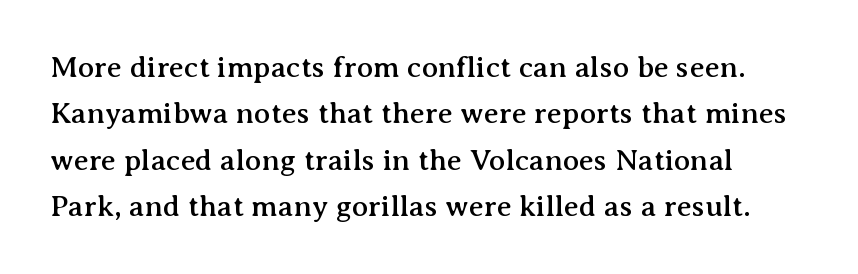
Italic: no, the glyphs are upright roman. This block has exactly the height ordinary leading produces. The glyphs are unaccompanied by any horizontal stroke below them. Examine the stroke ends and you'll spot serifs.
